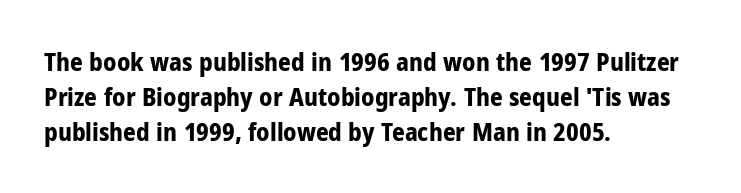
The image shows 25 px bold type, upright; set left-aligned, normal line spacing (1.4x), normal letter spacing, not underlined.
